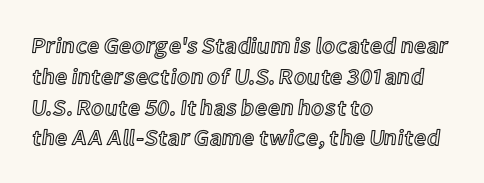
A classic flush-left, rag-right setting is used for this passage. The rendering uses a moderate line-height, typical for paragraphs. In terms of letterspacing, this is plain default setting.
